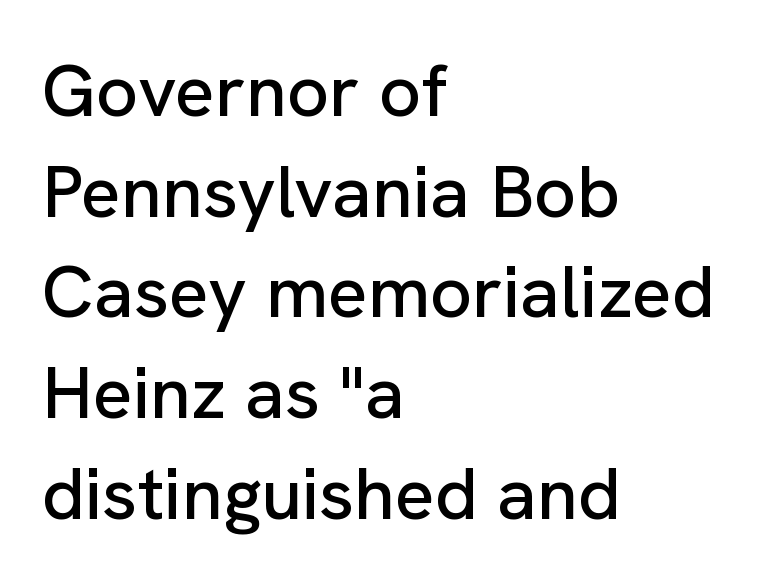
The image shows 74 px sans-serif type, upright; set left-aligned, normal line spacing (1.36x), normal letter spacing, not underlined; low stroke contrast and a medium x-height.
